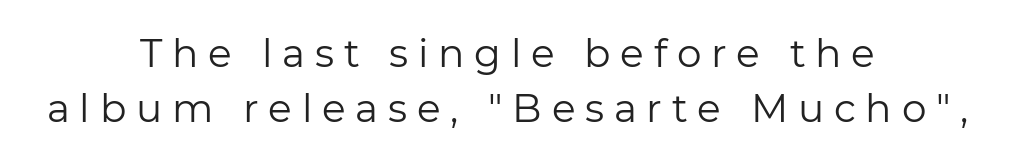
The image shows 39 px regular-weight sans-serif type, upright; set centered, normal line spacing (1.42x), unusually wide letter spacing (+0.25 em), not underlined; low stroke contrast and a medium x-height.
